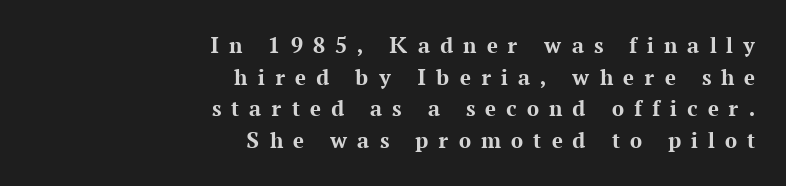
Q: Is the text bold? A: Yes.
Q: Is the text italic (slanted)? A: No, it is upright.
Q: Is the text underlined? A: No.
Q: How is the paragraph aligned? A: Right-aligned.
Q: Is the spacing between letters normal or unusually wide? A: Unusually wide.
Q: Is the spacing between lines tight, normal or loose? A: Normal.
